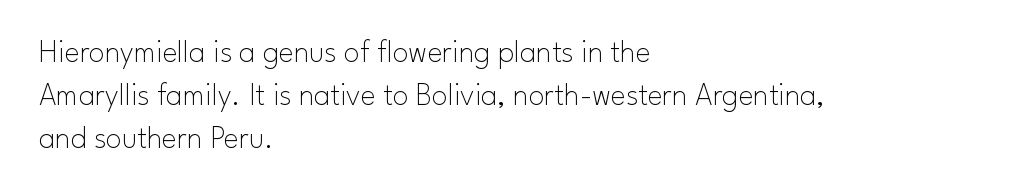
Line starts are locked; line ends wander. Counters stay open thanks to moderate or lighter strokes. The rendering uses natural spacing where letterforms have individual widths. Tracking here is standard; glyphs follow each other at the usual distance. Classification — sans serif.
